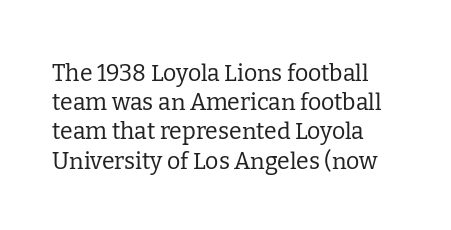
The image shows 23 px text type, upright; set left-aligned, normal line spacing (1.27x), normal letter spacing, not underlined.
